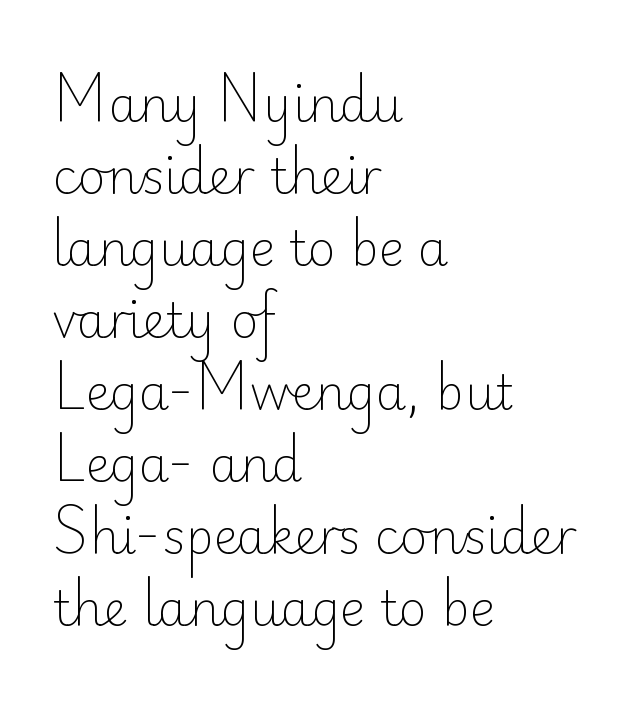
Q: Is the text bold? A: No.
Q: Is the text italic (slanted)? A: No, it is upright.
Q: Is the typeface a serif or a sans-serif typeface? A: Sans-serif.
Q: Is the text underlined? A: No.
Q: How is the paragraph aligned? A: Left-aligned.
Q: Is the spacing between letters normal or unusually wide? A: Normal.
Q: Is the spacing between lines tight, normal or loose? A: Normal.
Q: Width (condensed, normal, or wide)? A: Normal.
Q: Stroke contrast? A: Low.
Q: x-height? A: Small.
Q: Monospaced? A: No.
